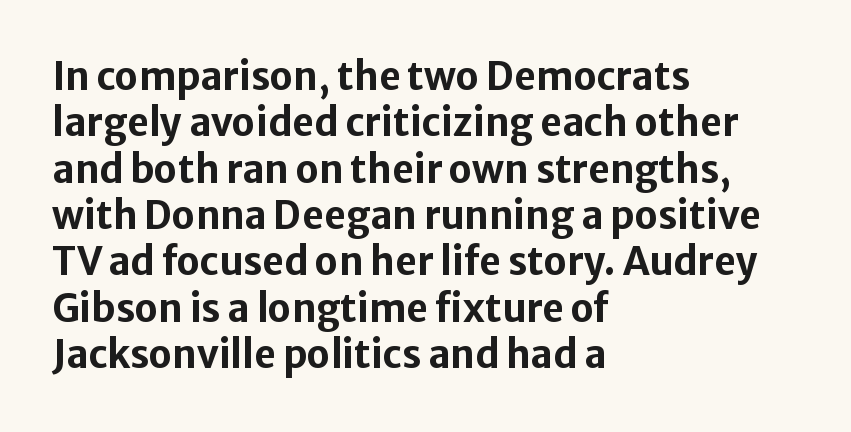
{"serif": "no", "italic": "no", "bold": "yes", "weight": "bold", "width": "normal", "stroke_contrast": "low", "x_height": "medium", "monospaced": "no", "underline": "no", "align": "left", "line_spacing_ratio": 1.22, "letter_spacing": "normal", "letter_spacing_em": 0.0, "glyph_px": 38}
